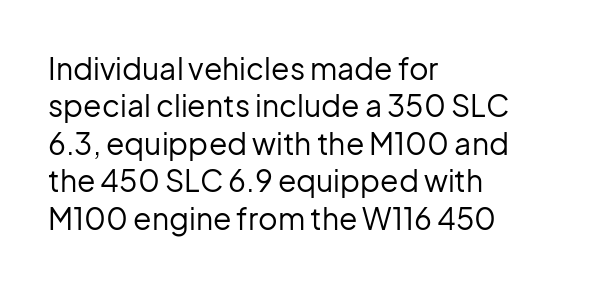
{"serif": "no", "italic": "no", "bold": "no", "weight": "regular", "width": "normal", "stroke_contrast": "low", "x_height": "medium", "monospaced": "no", "underline": "no", "align": "left", "line_spacing": "normal", "line_spacing_ratio": 1.25, "letter_spacing": "normal", "letter_spacing_em": 0.0, "glyph_px": 30}
